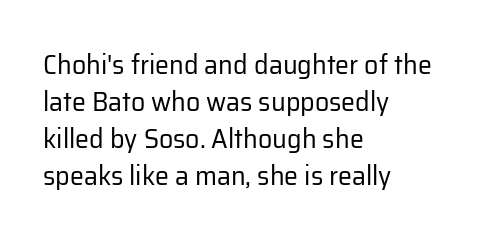
The image shows 28 px regular-weight sans-serif type, upright; set left-aligned, normal line spacing (1.32x), normal letter spacing, not underlined; low stroke contrast and a medium x-height.
